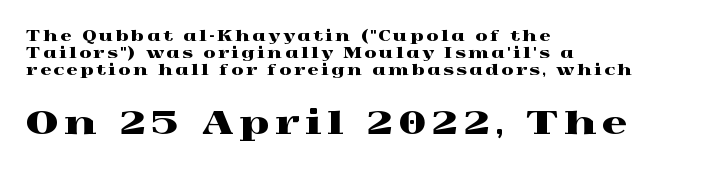
Lines of text with bare space underneath. A typesetter would label this face a serif. Is there any slant? The stems are plumb. Block two is the big one; block one sits smaller above it. This sample has the flowing, uneven cadence of proportional lettering.
